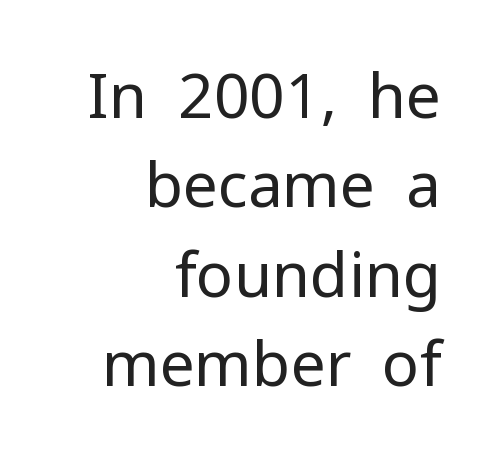
Q: Is the text bold? A: No.
Q: Is the text italic (slanted)? A: No, it is upright.
Q: Is the typeface a serif or a sans-serif typeface? A: Sans-serif.
Q: Is the text underlined? A: No.
Q: How is the paragraph aligned? A: Right-aligned.
Q: Is the spacing between letters normal or unusually wide? A: Normal.
Q: Is the spacing between lines tight, normal or loose? A: Normal.
Q: Width (condensed, normal, or wide)? A: Normal.
Q: Stroke contrast? A: Low.
Q: x-height? A: Medium.
Q: Monospaced? A: No.
